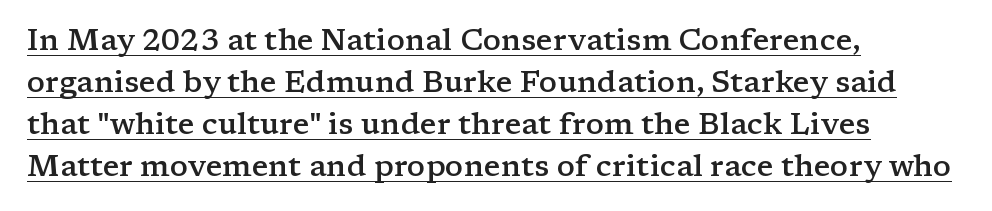
{"serif": "yes", "italic": "no", "bold": "semi", "weight": "semibold", "width": "wide", "stroke_contrast": "low", "x_height": "medium", "monospaced": "no", "underline": "yes", "align": "left", "line_spacing": "normal", "line_spacing_ratio": 1.4, "letter_spacing": "normal", "letter_spacing_em": 0.0, "glyph_px": 30}
